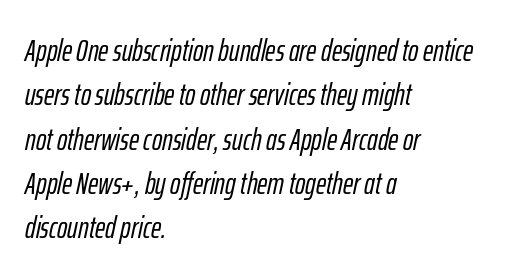
The image shows 31 px condensed type, italic (leaning right); set left-aligned, normal line spacing (1.43x), normal letter spacing, not underlined; low stroke contrast and a medium x-height.
